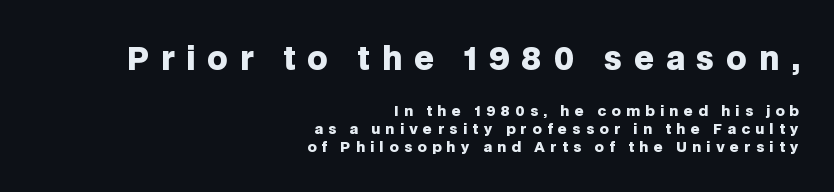
What stands out about the letter spacing? Its width — letters are far apart. I'd describe the lettering as bold — thick and assertive. It's the straight-up-and-down kind of type. The initial chunk of copy outweighs the following chunk in type size. Horizontally, the lines are justified to the trailing edge only. Note the varied advance widths — an 'i' is clearly narrower than an 'm'.
